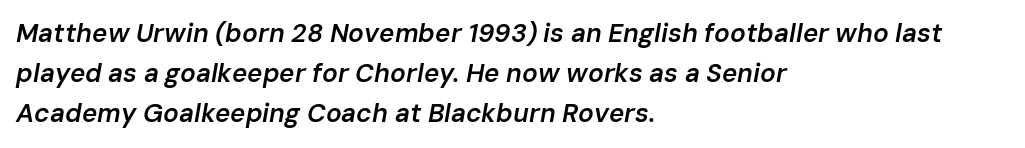
{"italic": "yes", "lean": "right", "slant_degrees": 10, "bold": "semi", "underline": "no", "align": "left", "line_spacing": "normal", "line_spacing_ratio": 1.54, "letter_spacing": "normal", "letter_spacing_em": 0.0, "glyph_px": 26}
